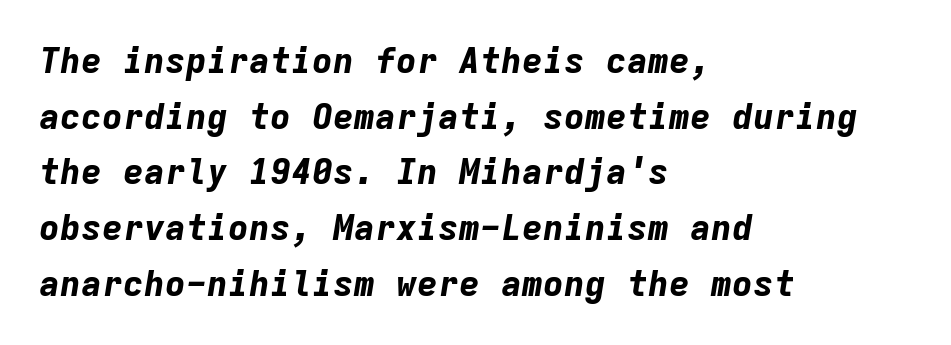
The image shows 35 px bold type, italic (leaning right), monospaced; set left-aligned, normal line spacing (1.59x), normal letter spacing, not underlined; low stroke contrast and a medium x-height.
